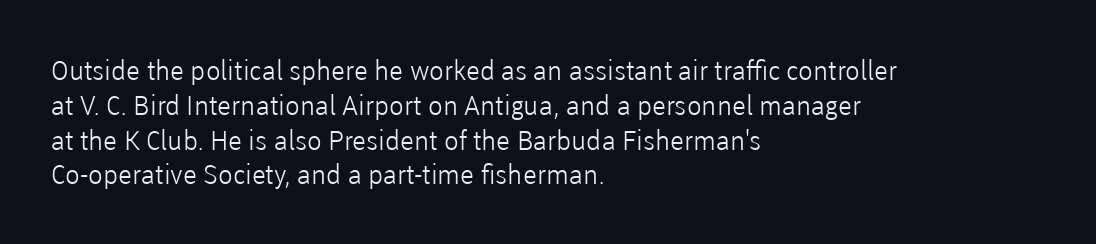
This sample keeps an unexceptional amount of space between lines. Characters remain perfectly vertical along every line. The gap between lines stays unmarked. Is this a heavy cut? Hardly; it is regular or lighter.
